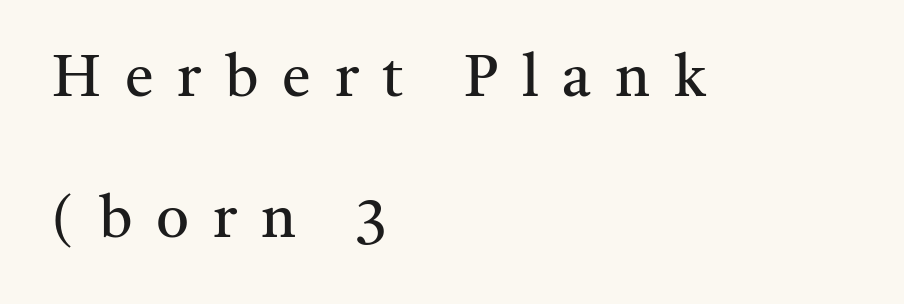
Designer's note — italics off, roman on. No chunkiness to these letters — they're not bold. The text block is weighted toward the left margin, trailing off unevenly rightward. Honestly, there is no underline to notice here at all.
